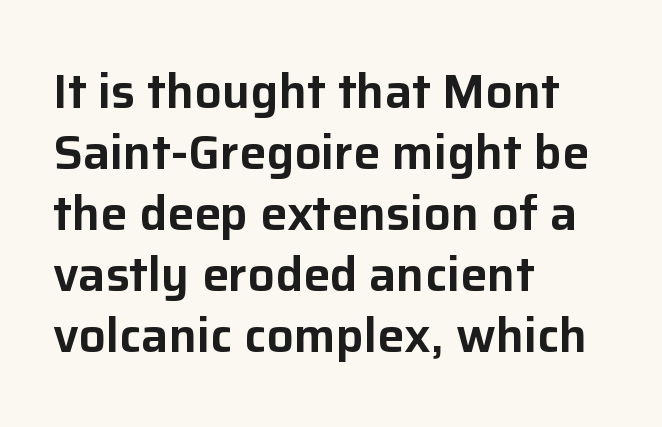
Q: Is the text italic (slanted)? A: No, it is upright.
Q: Is the typeface a serif or a sans-serif typeface? A: Sans-serif.
Q: Is the text underlined? A: No.
Q: How is the paragraph aligned? A: Left-aligned.
Q: Is the spacing between letters normal or unusually wide? A: Normal.
Q: Is the spacing between lines tight, normal or loose? A: Normal.
Q: Width (condensed, normal, or wide)? A: Normal.
Q: Stroke contrast? A: Low.
Q: x-height? A: Medium.
Q: Monospaced? A: No.
